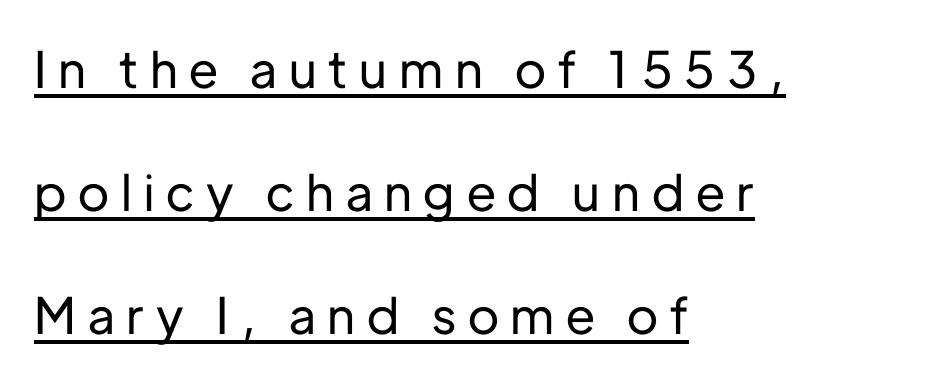
{"serif": "no", "italic": "no", "width": "normal", "stroke_contrast": "low", "x_height": "medium", "monospaced": "no", "underline": "yes", "align": "left", "line_spacing": "loose", "line_spacing_ratio": 2.46, "letter_spacing": "wide", "letter_spacing_em": 0.24, "glyph_px": 50}
